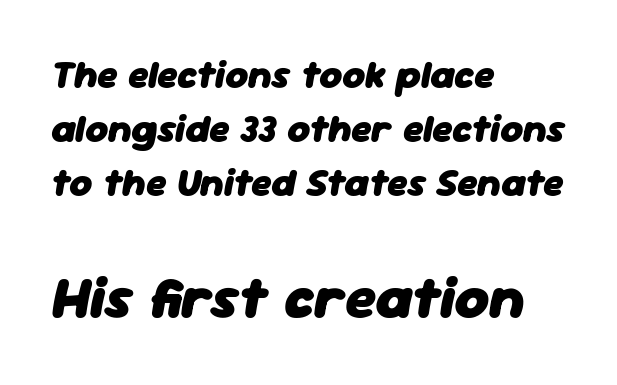
The image shows 59 px heavy type, italic (leaning right); set left-aligned, normal line spacing (1.39x), normal letter spacing, not underlined; the second (bottom) block is 1.51x larger; low stroke contrast and a medium x-height.
